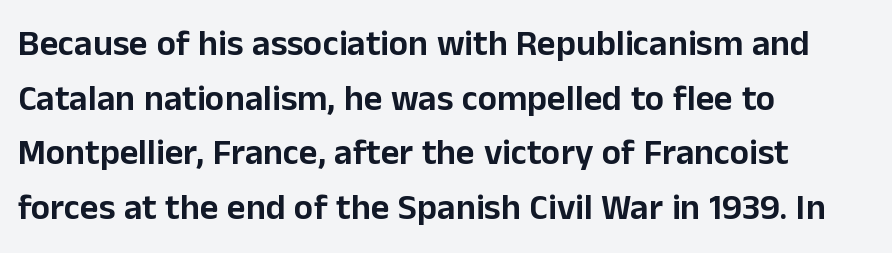
The image shows 36 px sans-serif type, upright; set left-aligned, normal line spacing (1.52x), normal letter spacing, not underlined; low stroke contrast and a medium x-height.
